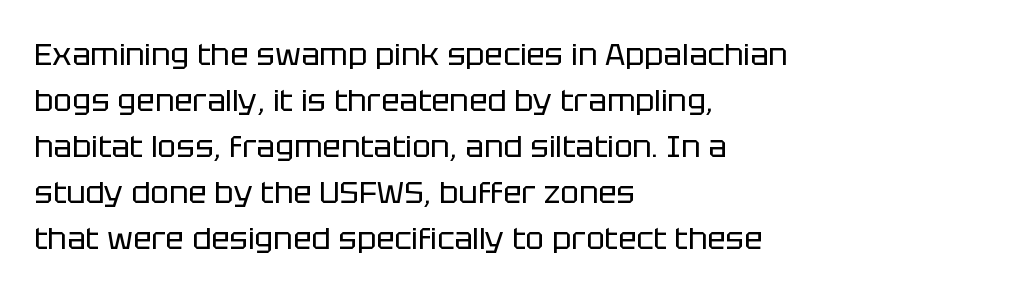
{"serif": "no", "italic": "no", "bold": "no", "weight": "regular", "width": "normal", "stroke_contrast": "low", "x_height": "large", "monospaced": "no", "underline": "no", "align": "left", "line_spacing": "normal", "line_spacing_ratio": 1.48, "letter_spacing": "normal", "letter_spacing_em": 0.0, "glyph_px": 31}
